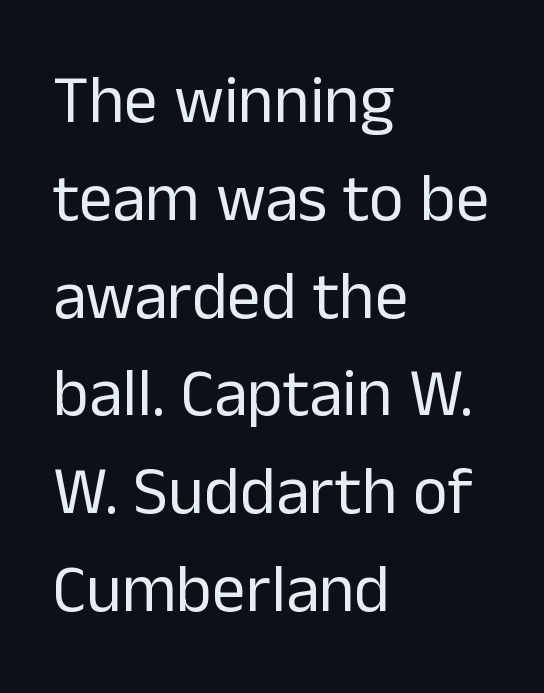
Q: Is the text bold? A: No.
Q: Is the text italic (slanted)? A: No, it is upright.
Q: Is the typeface a serif or a sans-serif typeface? A: Sans-serif.
Q: Is the text underlined? A: No.
Q: How is the paragraph aligned? A: Left-aligned.
Q: Is the spacing between letters normal or unusually wide? A: Normal.
Q: Is the spacing between lines tight, normal or loose? A: Normal.
Q: Width (condensed, normal, or wide)? A: Normal.
Q: Stroke contrast? A: Low.
Q: x-height? A: Medium.
Q: Monospaced? A: No.
